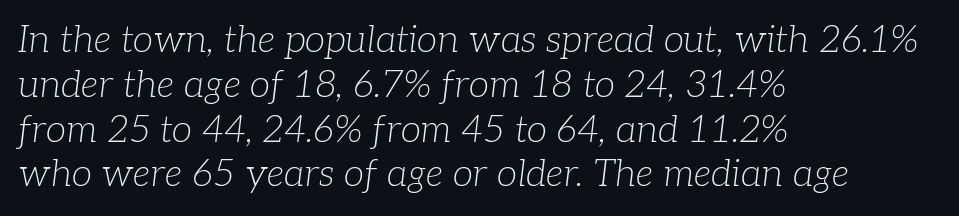
Q: Is the text bold? A: No.
Q: Is the text italic (slanted)? A: Yes, it leans right by about 7 degrees.
Q: Is the typeface a serif or a sans-serif typeface? A: Serif.
Q: Is the text underlined? A: No.
Q: How is the paragraph aligned? A: Left-aligned.
Q: Is the spacing between letters normal or unusually wide? A: Normal.
Q: Width (condensed, normal, or wide)? A: Normal.
Q: Stroke contrast? A: Low.
Q: x-height? A: Medium.
Q: Monospaced? A: No.
